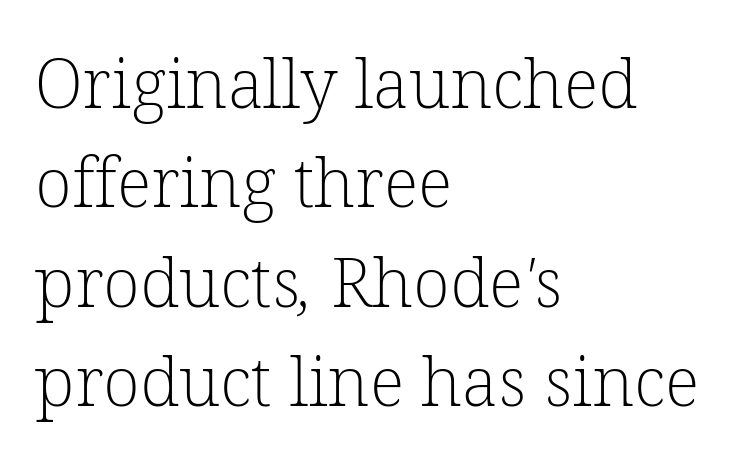
The image shows 68 px light serif type; set left-aligned, normal line spacing (1.46x), normal letter spacing, not underlined; low stroke contrast and a medium x-height.
